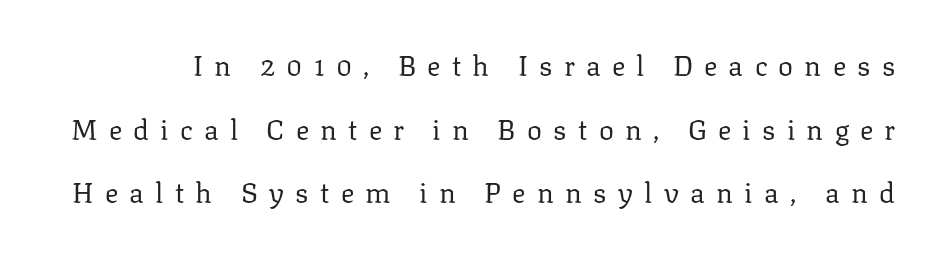
{"serif": "yes", "italic": "no", "bold": "no", "weight": "regular", "width": "normal", "stroke_contrast": "low", "x_height": "medium", "monospaced": "no", "underline": "no", "line_spacing": "loose", "line_spacing_ratio": 2.27, "letter_spacing": "wide", "letter_spacing_em": 0.4, "glyph_px": 28}
